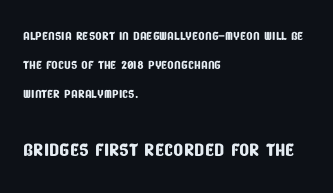
{"underline": "no", "align": "left", "line_spacing": "normal", "line_spacing_ratio": 1.7, "letter_spacing": "normal", "letter_spacing_em": 0.0, "larger_block": "second", "size_ratio": 1.53, "glyph_px": 26}
